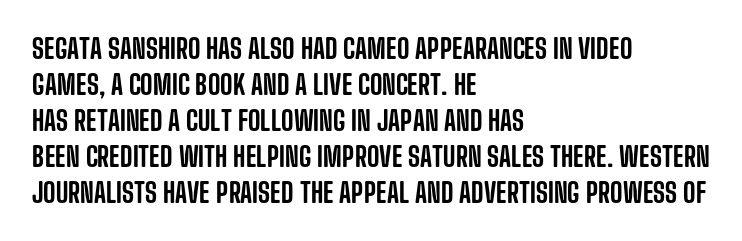
The image shows 27 px text type, upright; set left-aligned, normal line spacing (1.33x), normal letter spacing, not underlined.
